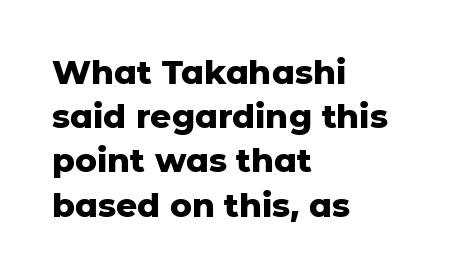
{"serif": "no", "italic": "no", "bold": "yes", "weight": "heavy", "width": "normal", "stroke_contrast": "low", "x_height": "medium", "monospaced": "no", "underline": "no", "align": "left", "line_spacing": "normal", "line_spacing_ratio": 1.34, "letter_spacing": "normal", "letter_spacing_em": 0.0, "glyph_px": 33}
